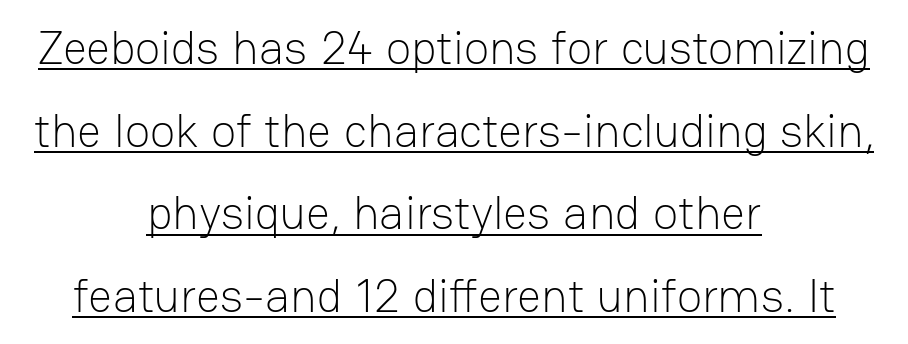
The image shows 47 px light sans-serif type, upright; set centered, line spacing 1.76x, normal letter spacing, underlined; low stroke contrast and a medium x-height.
